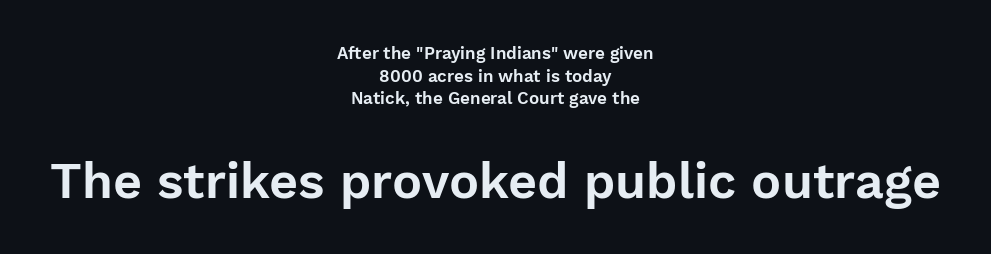
Q: Is the text italic (slanted)? A: No, it is upright.
Q: Is the typeface a serif or a sans-serif typeface? A: Sans-serif.
Q: Is the text underlined? A: No.
Q: How is the paragraph aligned? A: Centered.
Q: Is the spacing between letters normal or unusually wide? A: Normal.
Q: Is the spacing between lines tight, normal or loose? A: Normal.
Q: Which block of text is set in a larger size, the first (top) or the second (bottom)? A: The second (bottom) one.
Q: Width (condensed, normal, or wide)? A: Normal.
Q: Stroke contrast? A: Low.
Q: x-height? A: Medium.
Q: Monospaced? A: No.
